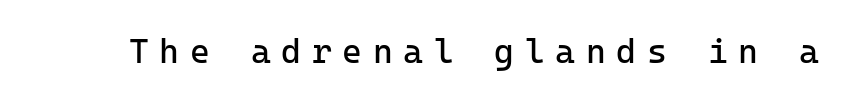
{"serif": "no", "italic": "no", "bold": "no", "weight": "regular", "width": "normal", "stroke_contrast": "low", "x_height": "medium", "underline": "no", "letter_spacing": "wide", "letter_spacing_em": 0.31, "glyph_px": 34}
